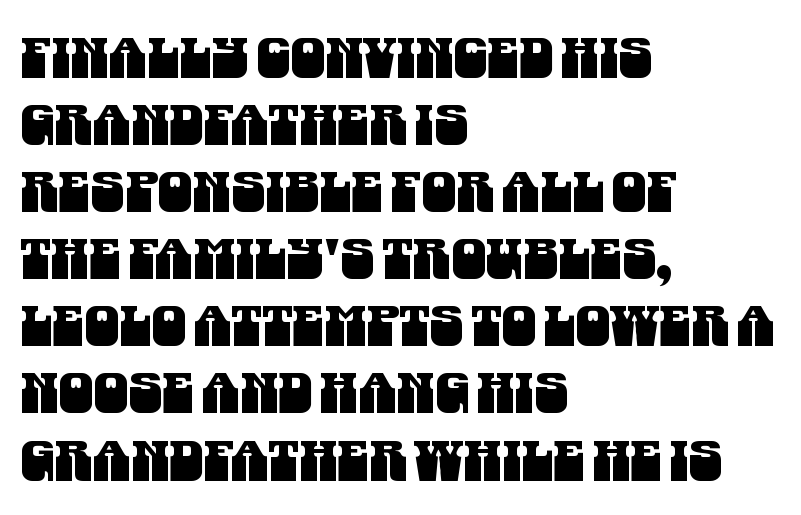
The image shows 55 px condensed sans-serif type; set left-aligned, line spacing 1.22x, normal letter spacing, not underlined; medium stroke contrast and a large x-height.
